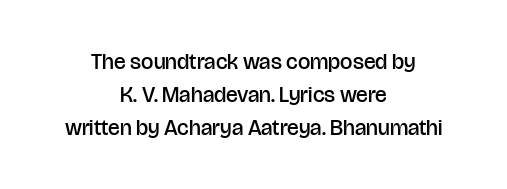
The setting favours the middle, as headings and verse often do. The specimen omits any rule beneath the text block's lines. The specimen reads as upright at a glance. Each glyph is drawn with semibold strokes, heavier than normal yet not fully bold. In terms of leading, this rendering sits right in the middle. The line texture is even and compact thanks to regular tracking.
